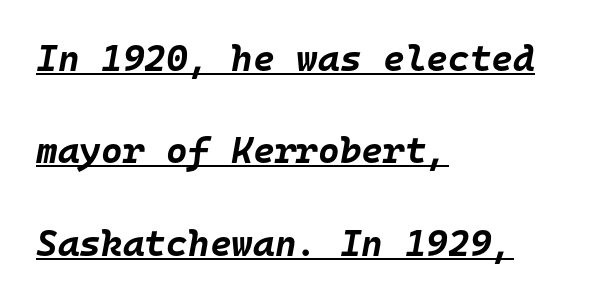
{"italic": "yes", "lean": "right", "slant_degrees": 10, "bold": "yes", "weight": "bold", "width": "normal", "stroke_contrast": "low", "x_height": "large", "monospaced": "yes", "underline": "yes", "align": "left", "line_spacing": "loose", "line_spacing_ratio": 2.5, "letter_spacing": "normal", "letter_spacing_em": 0.0, "glyph_px": 37}
